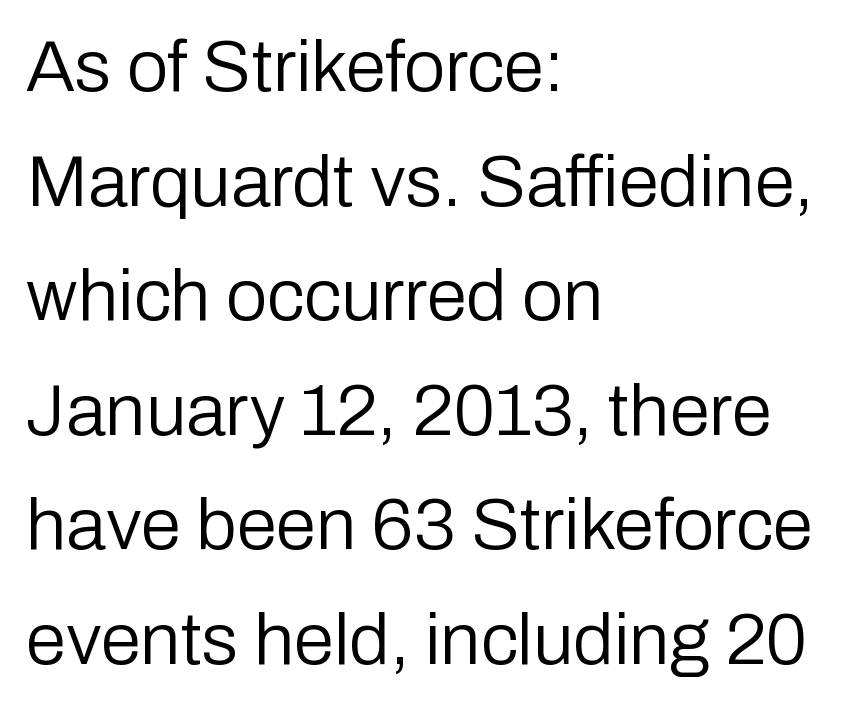
No word sits above an underline. Is this a sans? Yes — the strokes have no serifs. The axis of the letterforms is exactly vertical. Ink coverage per letter is moderate at most. These lines are rendered in a variable-pitch font. The type is set solid horizontally, with unmodified tracking.
